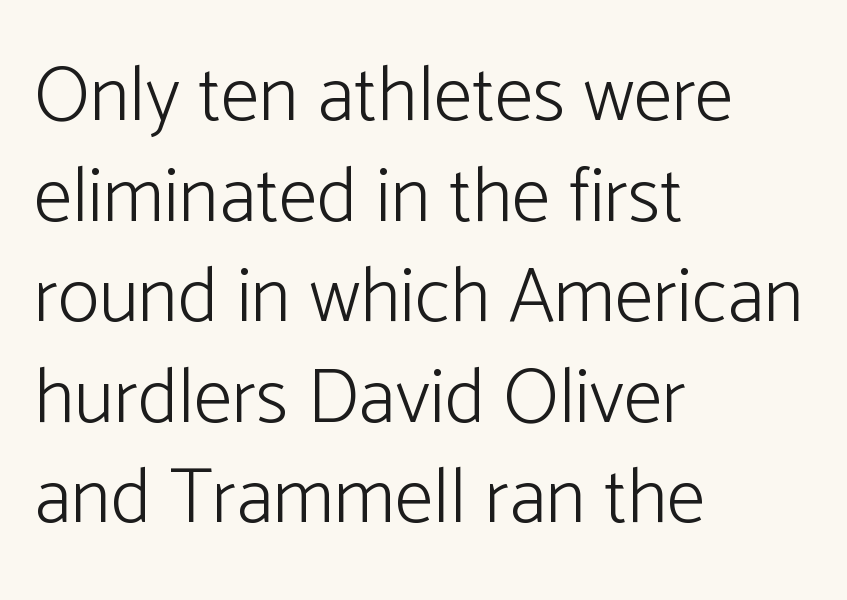
Here the designer chose a conventional face with non-uniform glyph widths. Letterform terminals end flat and unadorned throughout the passage. Is the letter spacing exaggerated? No — it looks like the ordinary default. Designer's note — italics off, roman on. Leading: standard.
